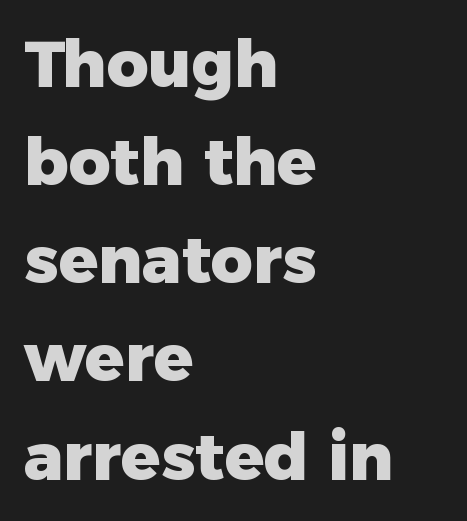
Font category for this specimen: sans-serif. Chunky letters — that's bold for sure. How are the letters spaced? Ordinarily, with no added tracking. Honestly, there is no underline to notice here at all. Do the characters align in a grid? No, the font is proportional.
